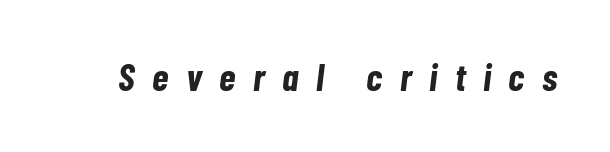
Q: Is the text bold? A: Yes.
Q: Is the text italic (slanted)? A: Yes, it leans right by about 7 degrees.
Q: Is the text underlined? A: No.
Q: Is the spacing between letters normal or unusually wide? A: Unusually wide.
Q: Width (condensed, normal, or wide)? A: Condensed.
Q: Stroke contrast? A: Low.
Q: x-height? A: Medium.
Q: Monospaced? A: No.
